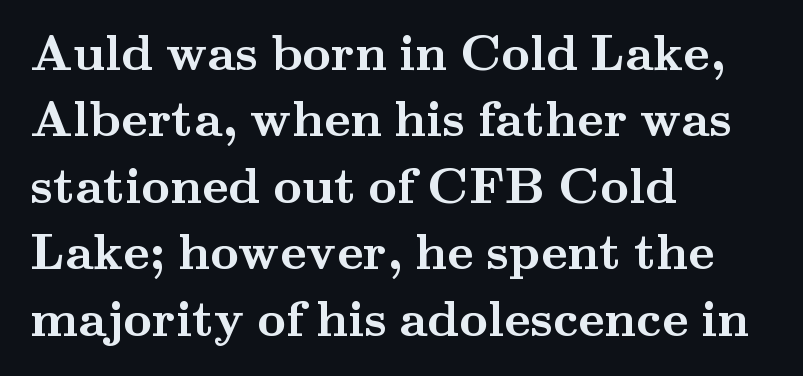
Q: Is the text bold? A: Yes.
Q: Is the text italic (slanted)? A: No, it is upright.
Q: Is the typeface a serif or a sans-serif typeface? A: Serif.
Q: Is the text underlined? A: No.
Q: How is the paragraph aligned? A: Left-aligned.
Q: Is the spacing between letters normal or unusually wide? A: Normal.
Q: Is the spacing between lines tight, normal or loose? A: Normal.
Q: Width (condensed, normal, or wide)? A: Wide.
Q: Stroke contrast? A: Medium.
Q: x-height? A: Small.
Q: Monospaced? A: No.
